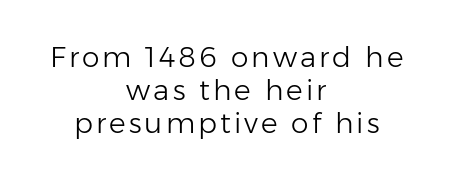
{"serif": "no", "italic": "no", "bold": "no", "weight": "light", "width": "normal", "stroke_contrast": "low", "x_height": "medium", "monospaced": "no", "underline": "no", "align": "center", "line_spacing_ratio": 1.17, "glyph_px": 28}
